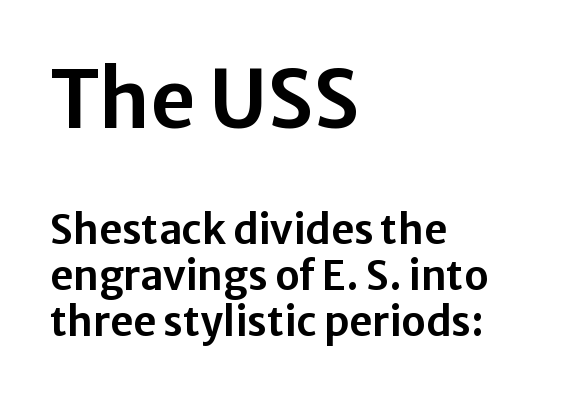
Is the letter spacing exaggerated? No — it looks like the ordinary default. This sample trades vertical openness for compactness between lines. Vertical strokes here are truly vertical. Underline: absent.
